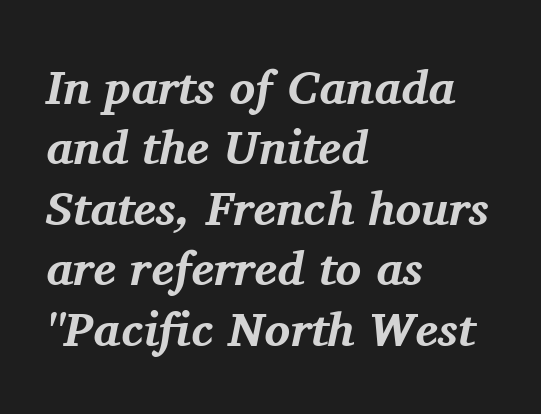
The passage shown is typed in a proportional face where columns would drift. Summary of weight: heavy, a full bold. The horizontal fit of the characters is conventional and even. A normal amount of white space separates one row of letters from the next. Descenders are the only things crossing below the line.
